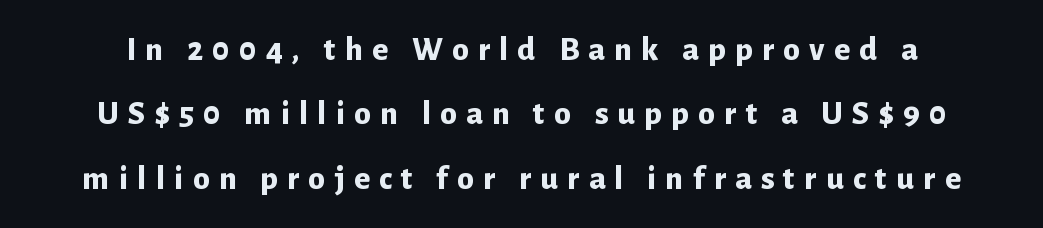
The image shows 34 px bold sans-serif type, upright; set line spacing 1.89x, unusually wide letter spacing (+0.27 em), not underlined; low stroke contrast and a medium x-height.
